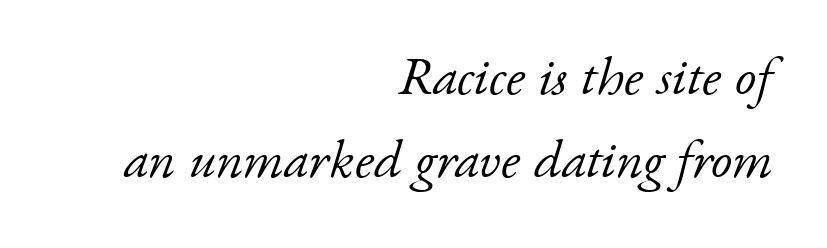
Q: Is the text bold? A: No.
Q: Is the text italic (slanted)? A: Yes, it leans right by about 17 degrees.
Q: Is the typeface a serif or a sans-serif typeface? A: Serif.
Q: Is the text underlined? A: No.
Q: How is the paragraph aligned? A: Right-aligned.
Q: Is the spacing between letters normal or unusually wide? A: Normal.
Q: Is the spacing between lines tight, normal or loose? A: Normal.
Q: Width (condensed, normal, or wide)? A: Normal.
Q: Stroke contrast? A: Low.
Q: x-height? A: Small.
Q: Monospaced? A: No.
